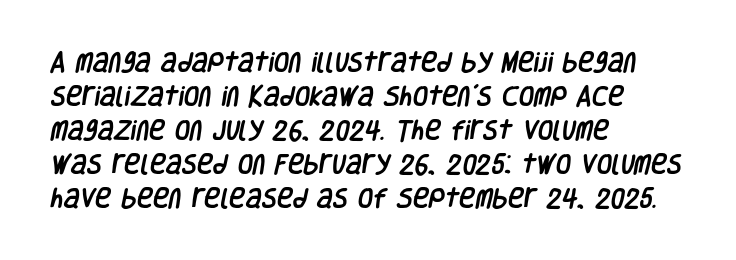
{"underline": "no", "align": "left", "line_spacing": "normal", "line_spacing_ratio": 1.55, "letter_spacing": "normal", "letter_spacing_em": 0.0, "glyph_px": 22}
